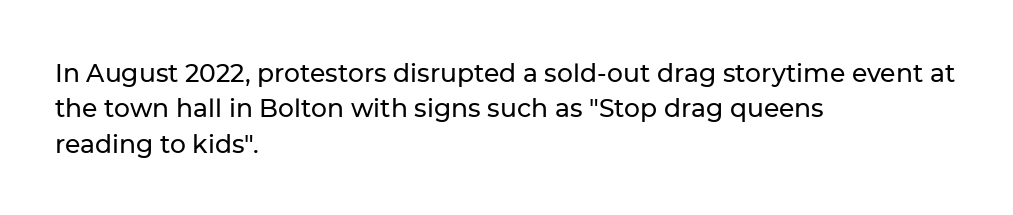
The image shows 25 px text type, upright; set left-aligned, normal line spacing (1.42x), normal letter spacing, not underlined.
